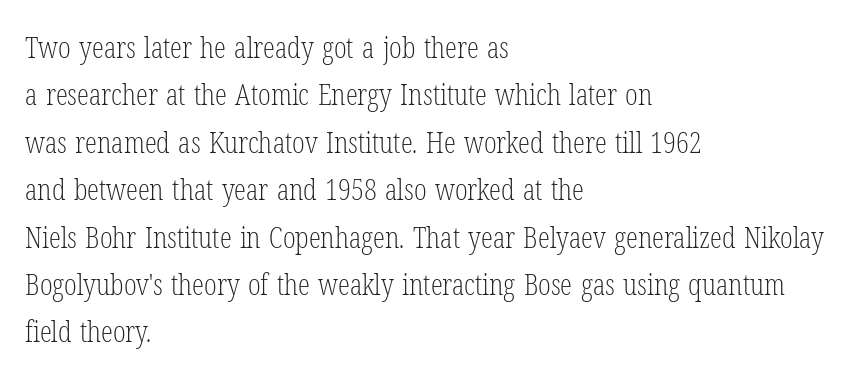
The image shows 30 px light, condensed serif type, upright; set left-aligned, normal line spacing (1.58x), normal letter spacing, not underlined; low stroke contrast and a medium x-height.
